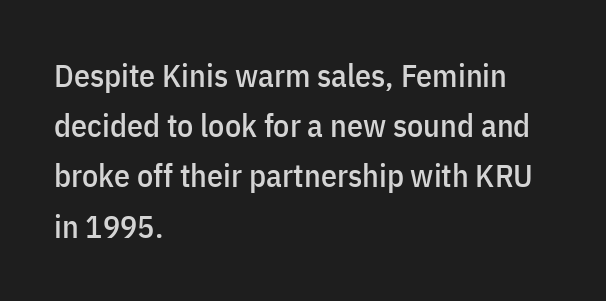
Teacher's note: observe the even left margin — that is flush-left alignment. These lines are composed in type without serifs. Inter-character spacing is left at the font's built-in metrics. What's the leading like? Ordinary, nothing unusual. The axis of the letterforms is exactly vertical.
